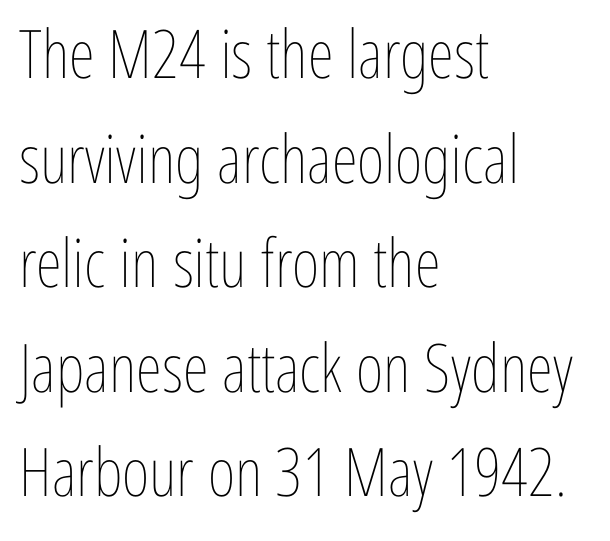
Q: Is the text bold? A: No.
Q: Is the text italic (slanted)? A: No, it is upright.
Q: Is the text underlined? A: No.
Q: How is the paragraph aligned? A: Left-aligned.
Q: Is the spacing between letters normal or unusually wide? A: Normal.
Q: Is the spacing between lines tight, normal or loose? A: Normal.
Q: Width (condensed, normal, or wide)? A: Condensed.
Q: Stroke contrast? A: Low.
Q: x-height? A: Medium.
Q: Monospaced? A: No.
